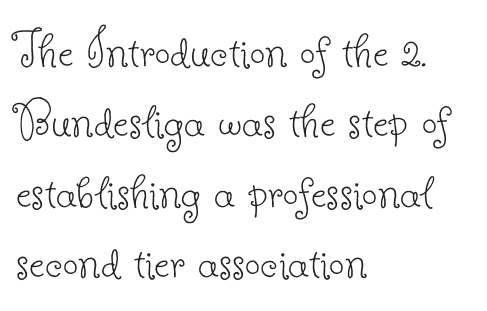
Students, observe: this is what conventionally led text looks like. Short and long lines alike share a common starting point at left. What stands out about the letter spacing? Nothing — it is the standard amount. Caption: face not bold, strokes unweighted. Vertical strokes here are truly vertical.
